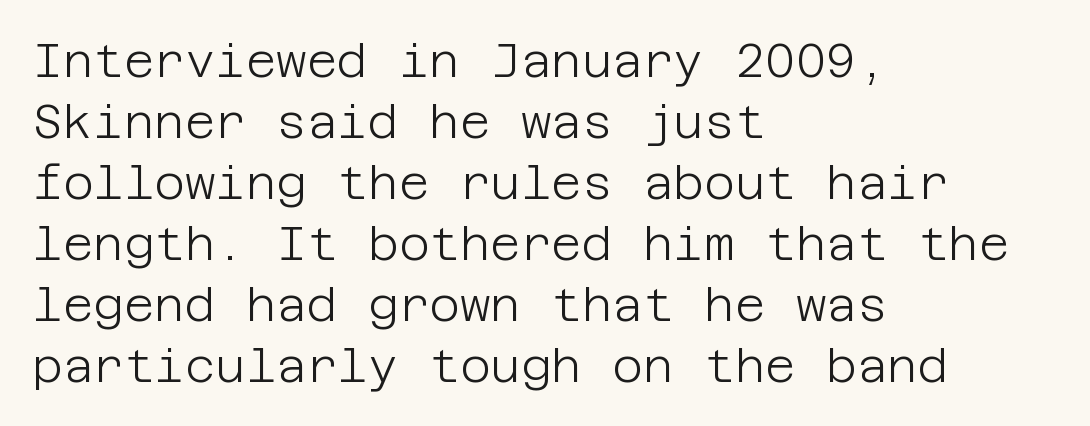
The image shows 47 px light sans-serif type, upright; set left-aligned, normal line spacing (1.3x), normal letter spacing, not underlined; low stroke contrast and a large x-height.
